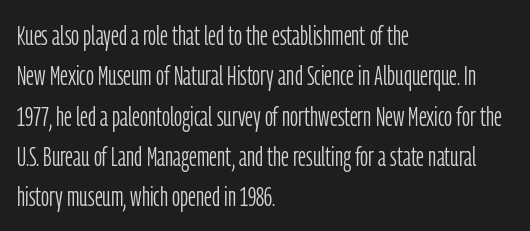
{"serif": "no", "italic": "no", "bold": "no", "weight": "light", "width": "condensed", "stroke_contrast": "low", "x_height": "medium", "monospaced": "no", "underline": "no", "align": "left", "line_spacing": "normal", "line_spacing_ratio": 1.44, "letter_spacing": "normal", "letter_spacing_em": 0.0, "glyph_px": 28}
